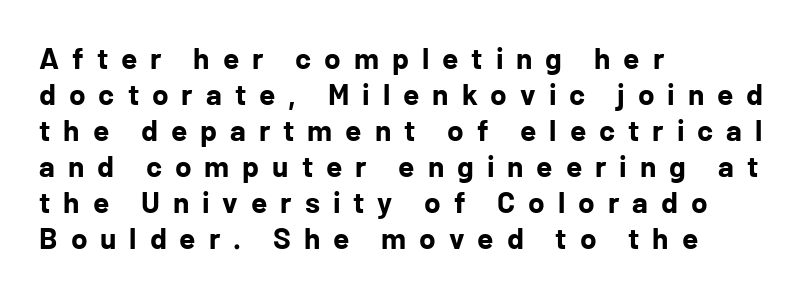
Q: Is the text bold? A: Yes.
Q: Is the text italic (slanted)? A: No, it is upright.
Q: Is the typeface a serif or a sans-serif typeface? A: Sans-serif.
Q: Is the text underlined? A: No.
Q: How is the paragraph aligned? A: Left-aligned.
Q: Is the spacing between letters normal or unusually wide? A: Unusually wide.
Q: Width (condensed, normal, or wide)? A: Normal.
Q: Stroke contrast? A: Low.
Q: x-height? A: Medium.
Q: Monospaced? A: No.
